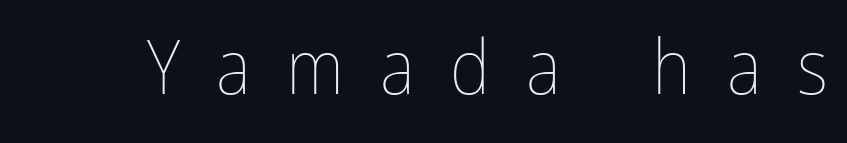
{"italic": "no", "bold": "no", "weight": "thin", "width": "condensed", "stroke_contrast": "low", "x_height": "medium", "monospaced": "no", "underline": "no", "letter_spacing": "wide", "letter_spacing_em": 0.47, "glyph_px": 76}
